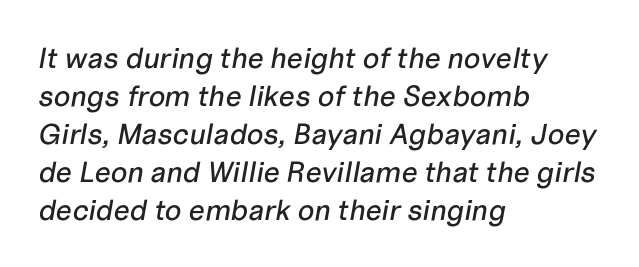
Observe the ordinary spacing: letters are neighbours, not strangers. This sample has the flowing, uneven cadence of proportional lettering. Clear beneath every line of the passage. Vertical spacing — default.
